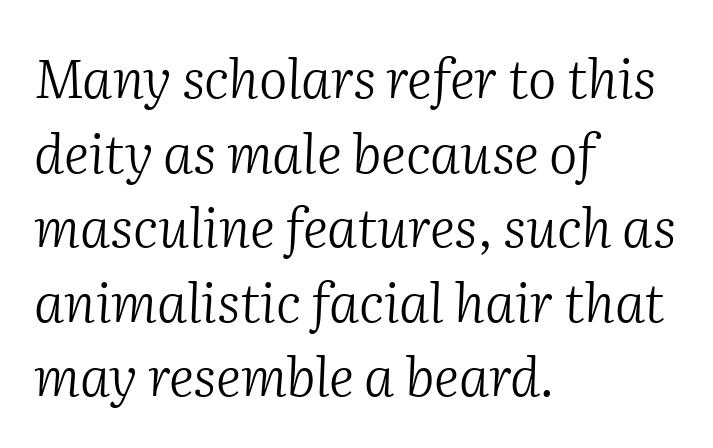
{"serif": "yes", "italic": "yes", "lean": "right", "slant_degrees": 2, "bold": "no", "weight": "light", "width": "normal", "stroke_contrast": "medium", "x_height": "medium", "monospaced": "no", "underline": "no", "align": "left", "line_spacing": "normal", "line_spacing_ratio": 1.38, "letter_spacing": "normal", "letter_spacing_em": 0.0, "glyph_px": 54}
